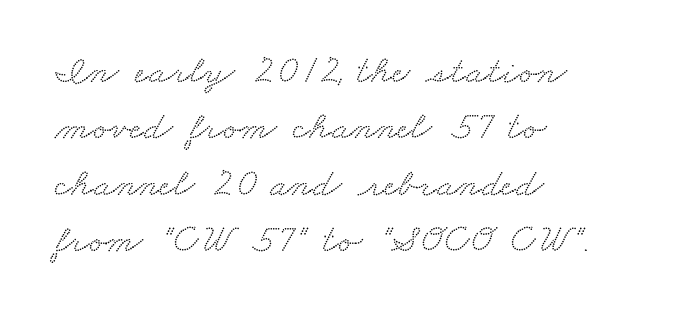
The image shows 40 px wide serif type; set left-aligned, normal line spacing (1.41x), normal letter spacing, not underlined; low stroke contrast and a small x-height.
